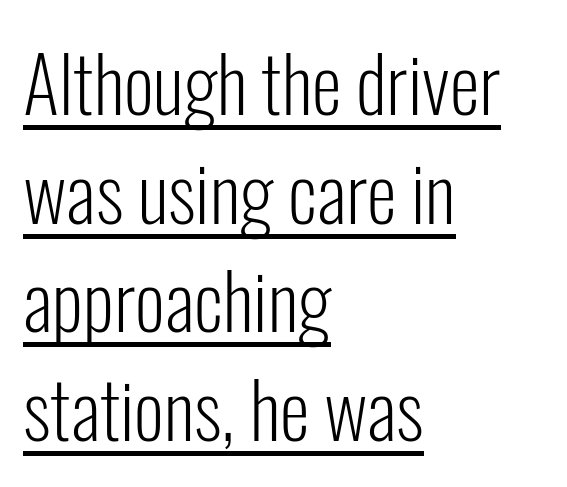
Q: Is the text bold? A: No.
Q: Is the text italic (slanted)? A: No, it is upright.
Q: Is the typeface a serif or a sans-serif typeface? A: Sans-serif.
Q: Is the text underlined? A: Yes.
Q: How is the paragraph aligned? A: Left-aligned.
Q: Is the spacing between letters normal or unusually wide? A: Normal.
Q: Is the spacing between lines tight, normal or loose? A: Normal.
Q: Width (condensed, normal, or wide)? A: Condensed.
Q: Stroke contrast? A: Low.
Q: x-height? A: Medium.
Q: Monospaced? A: No.
